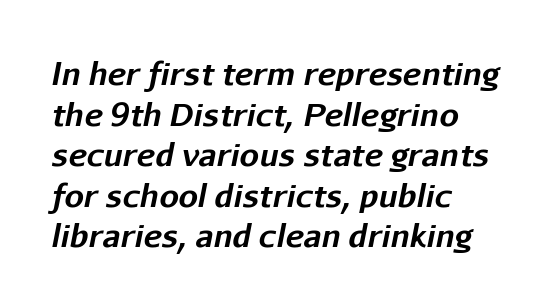
The rendering uses natural spacing where letterforms have individual widths. Normally led — the rows are evenly, conventionally spaced. Horizontally, the lines are justified to the leading edge only. Caption: standard tracking, unaltered.
